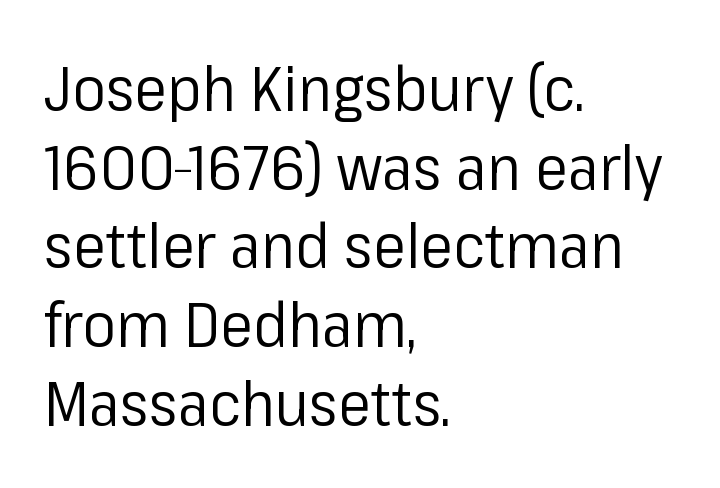
Q: Is the text bold? A: No.
Q: Is the text italic (slanted)? A: No, it is upright.
Q: Is the typeface a serif or a sans-serif typeface? A: Sans-serif.
Q: Is the text underlined? A: No.
Q: How is the paragraph aligned? A: Left-aligned.
Q: Is the spacing between letters normal or unusually wide? A: Normal.
Q: Is the spacing between lines tight, normal or loose? A: Normal.
Q: Width (condensed, normal, or wide)? A: Normal.
Q: Stroke contrast? A: Low.
Q: x-height? A: Medium.
Q: Monospaced? A: No.
